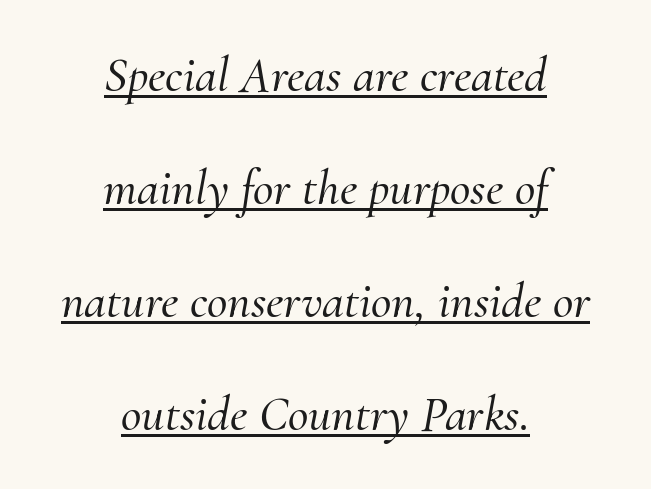
The space between consecutive lines is lavish. Does the lettering tilt? It does — this is italic. Standard letterfit; no display-style spreading of the glyphs. Each letter keeps its own natural width here, so spacing adapts to shape. Every word sits above its own underline.
